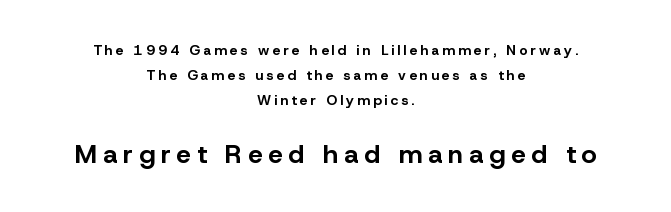
Summary of weight: heavy, a full bold. Is the letter spacing exaggerated? Yes — the characters are pushed far apart. The string is rendered with underlining switched off. The axis of the letterforms is exactly vertical.
